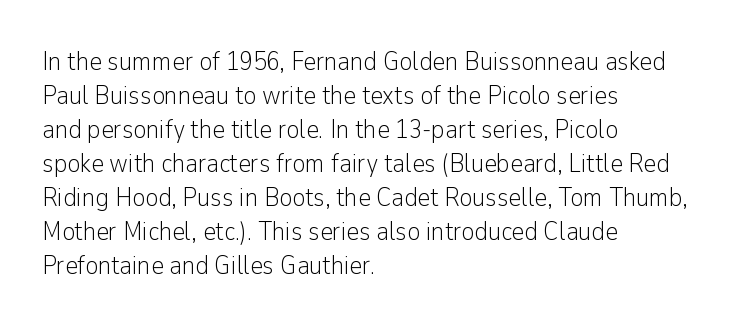
Vertically, the passage feels balanced, rows spaced as you'd expect. The strip under each line holds only bare page. Weight: in the light-to-regular range. Glyph-to-glyph distance matches everyday printed text.
